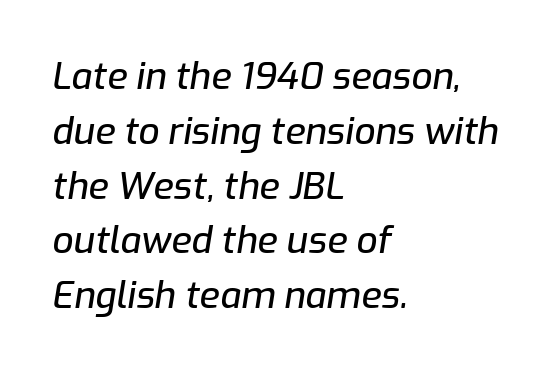
{"italic": "yes", "lean": "right", "slant_degrees": 9, "width": "normal", "stroke_contrast": "low", "x_height": "medium", "monospaced": "no", "underline": "no", "align": "left", "line_spacing": "normal", "line_spacing_ratio": 1.48, "letter_spacing": "normal", "letter_spacing_em": 0.0, "glyph_px": 37}
